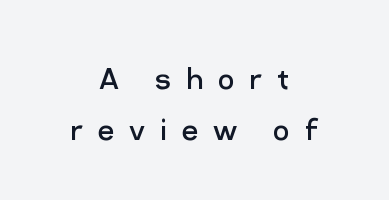
The image shows 36 px regular-weight sans-serif type, upright; set centered, normal line spacing (1.42x), unusually wide letter spacing (+0.41 em), not underlined; low stroke contrast and a medium x-height.
